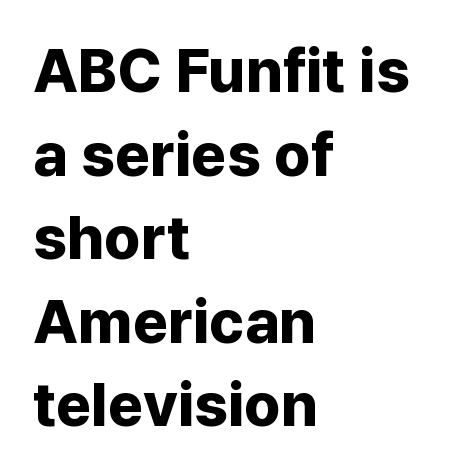
{"serif": "no", "italic": "no", "bold": "yes", "weight": "bold", "width": "normal", "stroke_contrast": "low", "x_height": "medium", "monospaced": "no", "underline": "no", "align": "left", "line_spacing": "normal", "line_spacing_ratio": 1.37, "letter_spacing": "normal", "letter_spacing_em": 0.0, "glyph_px": 61}
